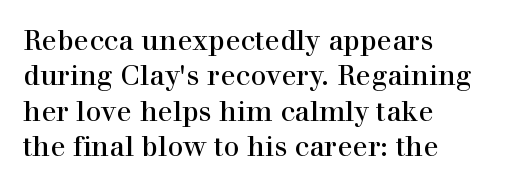
A typesetter would call this proportional, since set widths differ per character. Spacing between characters is what you'd get straight out of the box. Leading matches the norm, producing a regular column. The specimen reads as upright at a glance.
